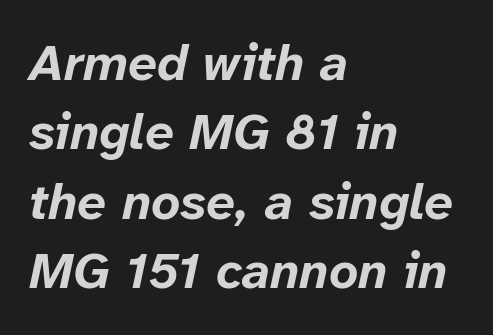
Inter-character spacing is left at the font's built-in metrics. Typographic density is high because the face is bold. The typesetter chose a ragged-right arrangement here. Spacing verdict: proportional, widths tailored to each character. Slanted lettering throughout. Baseline-to-baseline distance is the conventional proportion of letter height.
